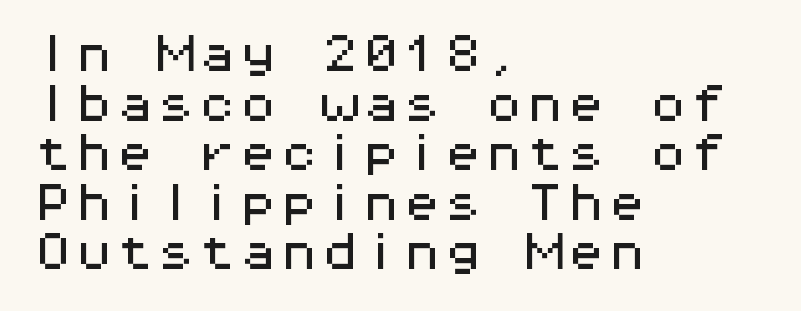
{"serif": "no", "italic": "no", "width": "wide", "stroke_contrast": "medium", "x_height": "medium", "monospaced": "yes", "underline": "no", "align": "left", "line_spacing_ratio": 1.21, "letter_spacing": "normal", "letter_spacing_em": 0.0, "glyph_px": 41}
